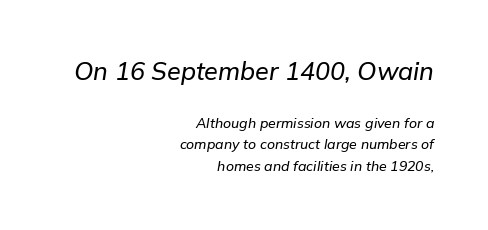
{"italic": "yes", "lean": "right", "slant_degrees": 9, "underline": "no", "align": "right", "line_spacing": "normal", "line_spacing_ratio": 1.55, "letter_spacing": "normal", "letter_spacing_em": 0.0, "larger_block": "first", "size_ratio": 1.79, "glyph_px": 25}
